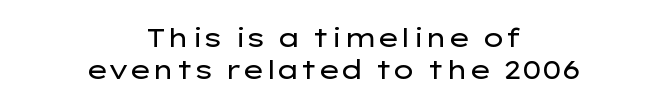
The image shows 26 px text type, upright; set centered, line spacing 1.22x, normal letter spacing, not underlined.
